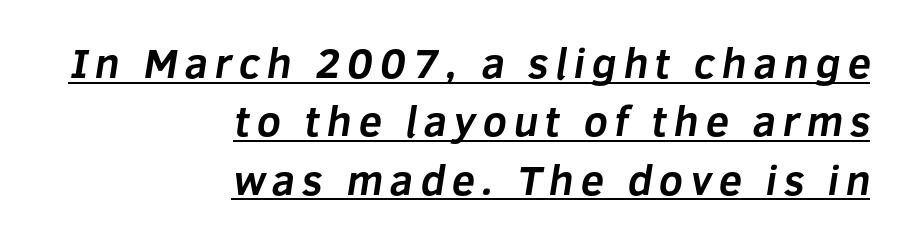
Q: Is the text bold? A: Yes.
Q: Is the typeface a serif or a sans-serif typeface? A: Sans-serif.
Q: Is the text underlined? A: Yes.
Q: How is the paragraph aligned? A: Right-aligned.
Q: Is the spacing between lines tight, normal or loose? A: Normal.
Q: Width (condensed, normal, or wide)? A: Normal.
Q: Stroke contrast? A: Low.
Q: x-height? A: Medium.
Q: Monospaced? A: No.
